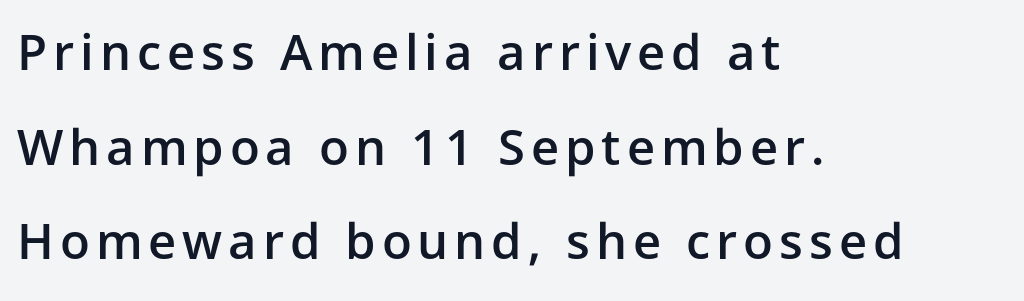
{"serif": "no", "italic": "no", "bold": "semi", "weight": "semibold", "width": "normal", "stroke_contrast": "low", "x_height": "medium", "monospaced": "no", "underline": "no", "align": "left", "line_spacing": "loose", "line_spacing_ratio": 1.93, "glyph_px": 49}
